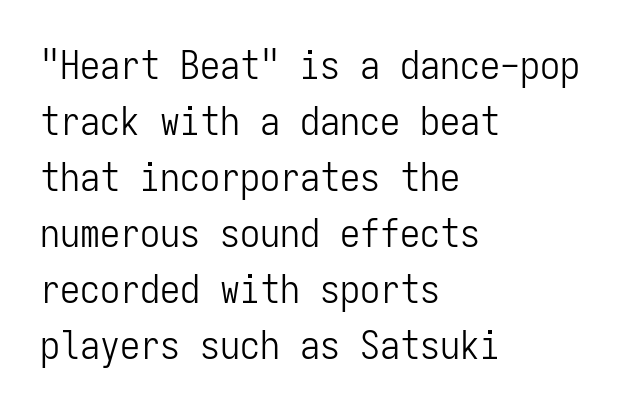
{"serif": "no", "italic": "no", "bold": "no", "weight": "light", "width": "condensed", "stroke_contrast": "low", "x_height": "medium", "monospaced": "yes", "underline": "no", "align": "left", "line_spacing": "normal", "line_spacing_ratio": 1.4, "letter_spacing": "normal", "letter_spacing_em": 0.0, "glyph_px": 40}
